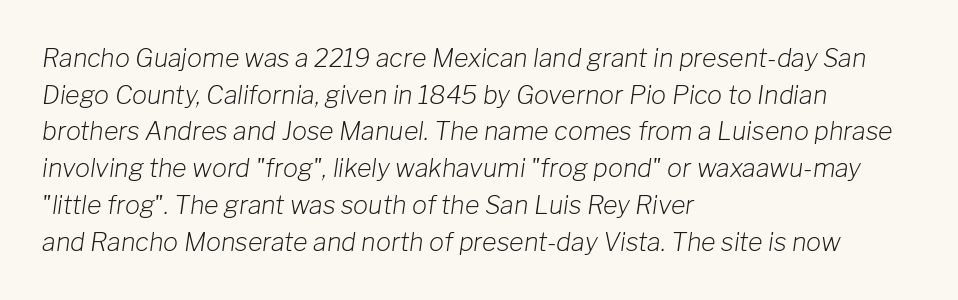
Q: Is the text bold? A: No.
Q: Is the text italic (slanted)? A: Yes, it leans right by about 8 degrees.
Q: Is the text underlined? A: No.
Q: How is the paragraph aligned? A: Left-aligned.
Q: Is the spacing between letters normal or unusually wide? A: Normal.
Q: Is the spacing between lines tight, normal or loose? A: Normal.
